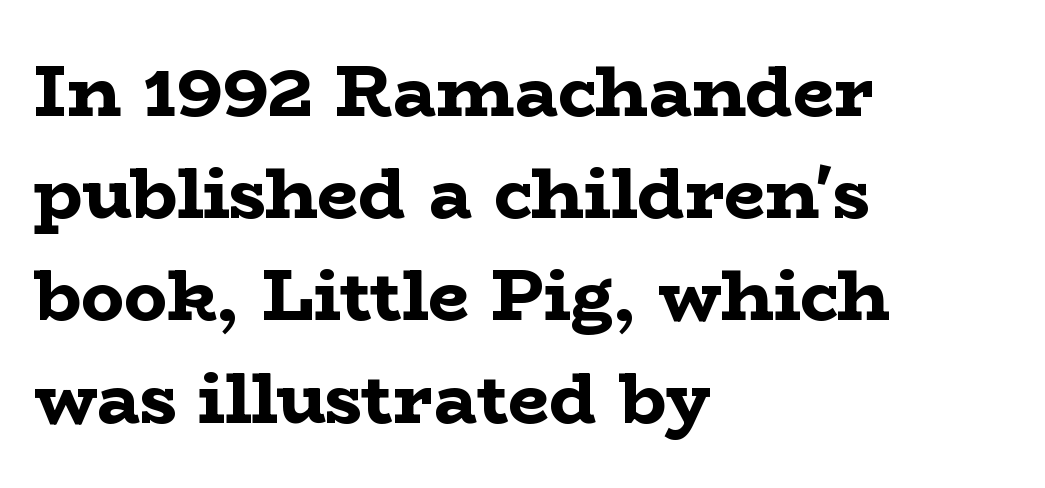
Q: Is the text bold? A: Yes.
Q: Is the text italic (slanted)? A: No, it is upright.
Q: Is the typeface a serif or a sans-serif typeface? A: Serif.
Q: Is the text underlined? A: No.
Q: How is the paragraph aligned? A: Left-aligned.
Q: Is the spacing between letters normal or unusually wide? A: Normal.
Q: Is the spacing between lines tight, normal or loose? A: Normal.
Q: Width (condensed, normal, or wide)? A: Wide.
Q: Stroke contrast? A: Low.
Q: x-height? A: Medium.
Q: Monospaced? A: No.
